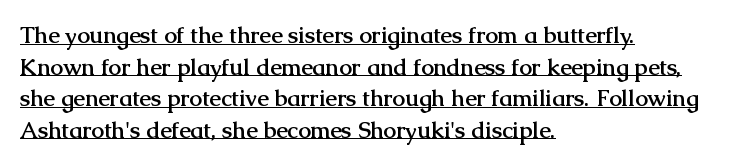
On the weight axis this lands at bold, roughly 700. Looks like someone drew a line under every word here. The letterforms sit shoulder to shoulder at normal distance. The space between consecutive lines is moderate. Compared with a centered layout, this one pins lines to the left instead. A roman cut, with each character standing at attention.
